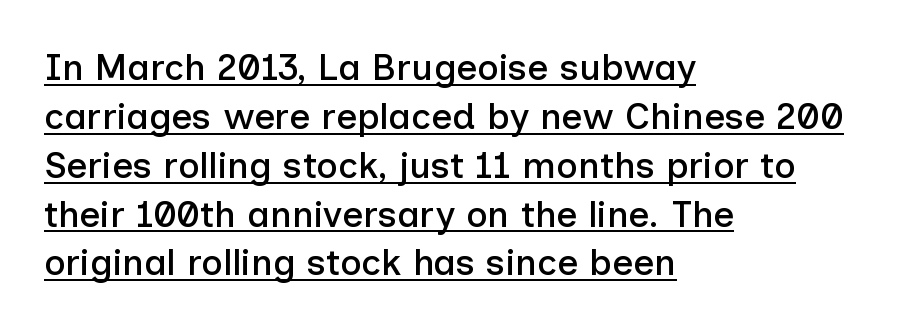
{"serif": "no", "italic": "no", "width": "normal", "stroke_contrast": "low", "x_height": "medium", "monospaced": "no", "underline": "yes", "align": "left", "line_spacing": "normal", "line_spacing_ratio": 1.32, "letter_spacing": "normal", "letter_spacing_em": 0.0, "glyph_px": 37}
